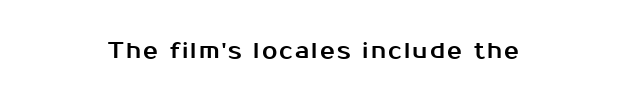
Q: Is the text italic (slanted)? A: No, it is upright.
Q: Is the text underlined? A: No.
Q: How is the paragraph aligned? A: Centered.
